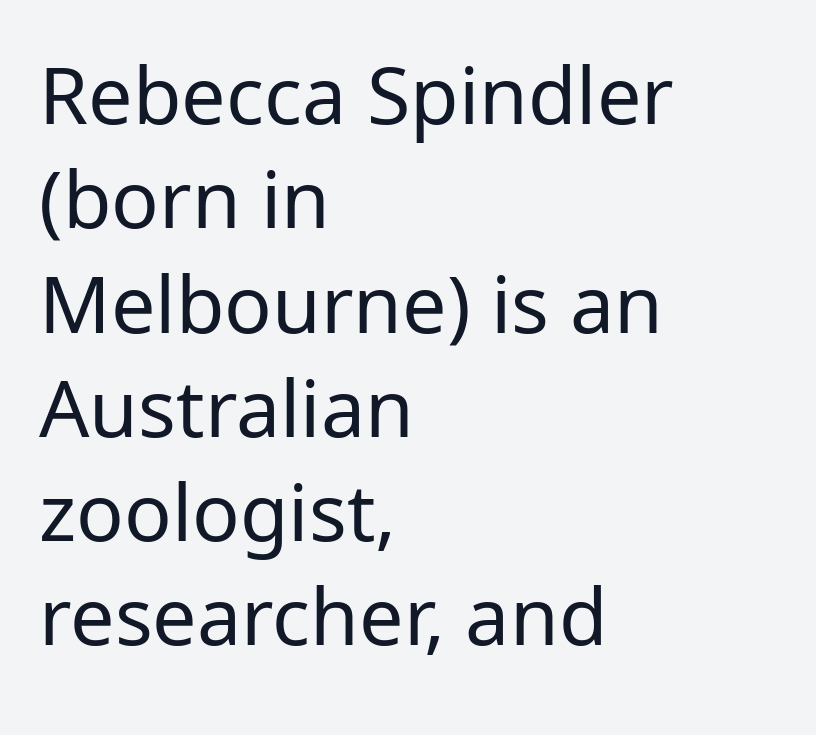
{"serif": "no", "italic": "no", "bold": "no", "weight": "regular", "width": "normal", "stroke_contrast": "low", "x_height": "medium", "monospaced": "no", "underline": "no", "align": "left", "line_spacing": "normal", "line_spacing_ratio": 1.32, "letter_spacing": "normal", "letter_spacing_em": 0.0, "glyph_px": 79}
